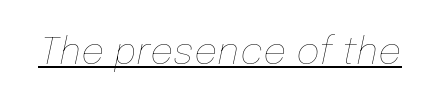
In designer terms, the underline attribute is active on this setting. Summary of weight: not heavy and not bold. Standard letterfit; no display-style spreading of the glyphs. The whole block is typeset with a tilt. Character widths vary here, with narrow letters taking less room than wide ones.
